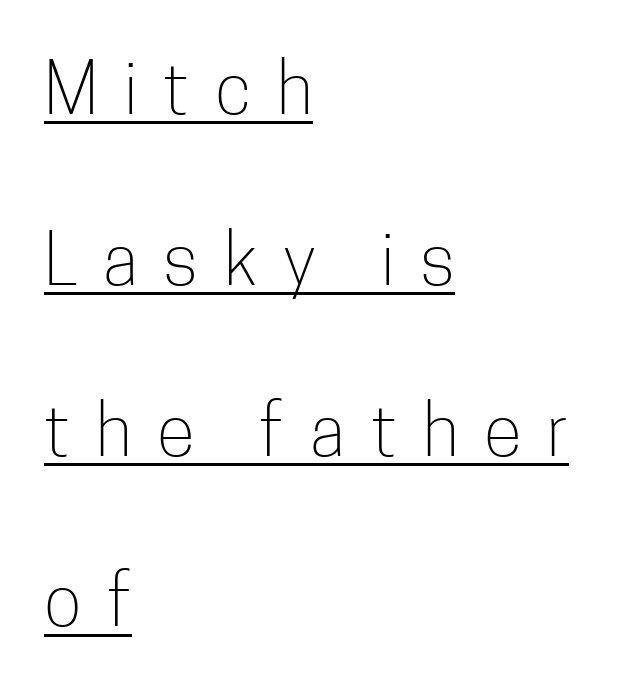
Q: Is the text bold? A: No.
Q: Is the text italic (slanted)? A: No, it is upright.
Q: Is the typeface a serif or a sans-serif typeface? A: Sans-serif.
Q: Is the text underlined? A: Yes.
Q: How is the paragraph aligned? A: Left-aligned.
Q: Is the spacing between letters normal or unusually wide? A: Unusually wide.
Q: Is the spacing between lines tight, normal or loose? A: Loose.
Q: Width (condensed, normal, or wide)? A: Condensed.
Q: Stroke contrast? A: Low.
Q: x-height? A: Medium.
Q: Monospaced? A: No.
